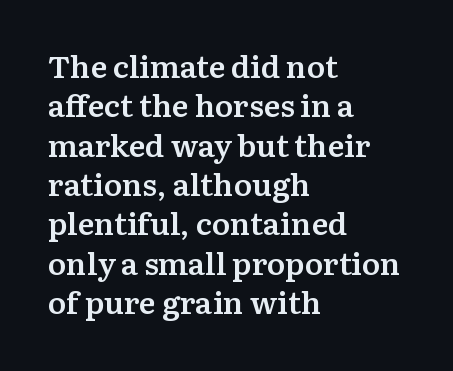
The image shows 31 px semibold serif type, upright; set left-aligned, normal line spacing (1.27x), normal letter spacing, not underlined; medium stroke contrast and a medium x-height.
